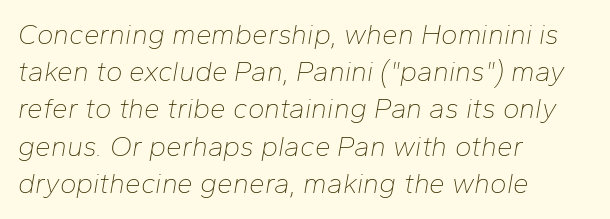
{"italic": "yes", "lean": "right", "slant_degrees": 10, "bold": "no", "weight": "thin", "width": "normal", "stroke_contrast": "low", "x_height": "medium", "monospaced": "no", "underline": "no", "align": "left", "line_spacing": "normal", "line_spacing_ratio": 1.33, "letter_spacing": "normal", "letter_spacing_em": 0.0, "glyph_px": 28}
